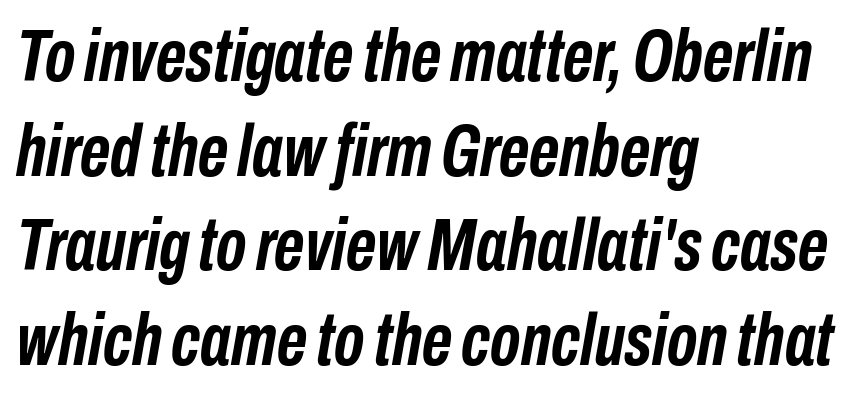
Normally led — the rows are evenly, conventionally spaced. Does the lettering tilt? It does — this is italic. These lines are rendered in a variable-pitch font. The setting favours the left margin, as ordinary paragraphs usually do.
